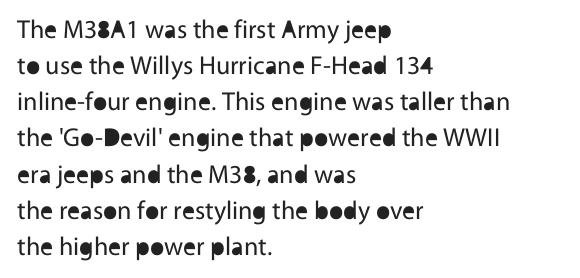
{"italic": "no", "bold": "no", "underline": "no", "align": "left", "line_spacing": "normal", "line_spacing_ratio": 1.39, "letter_spacing": "normal", "letter_spacing_em": 0.0, "glyph_px": 26}
